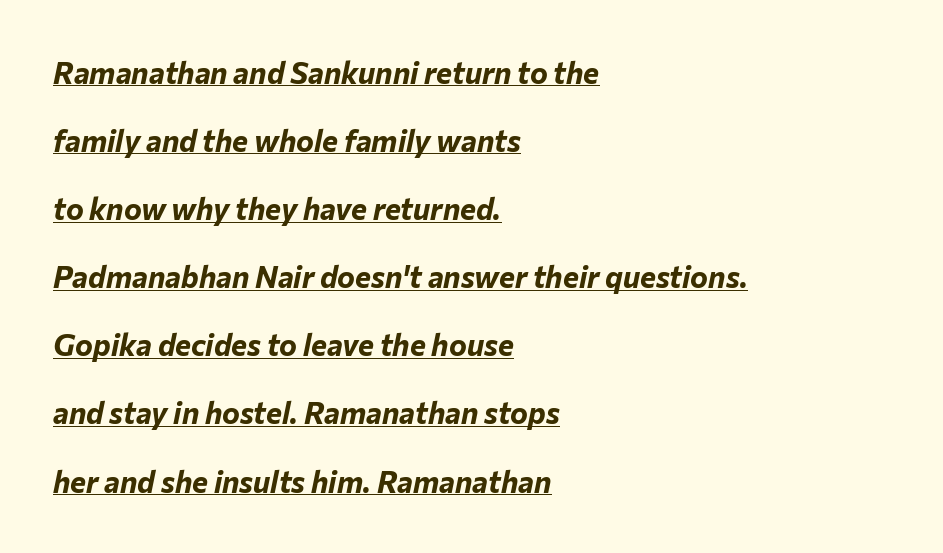
The image shows 30 px bold type, italic (leaning right); set left-aligned, loose line spacing (2.27x), normal letter spacing, underlined; low stroke contrast and a medium x-height.
